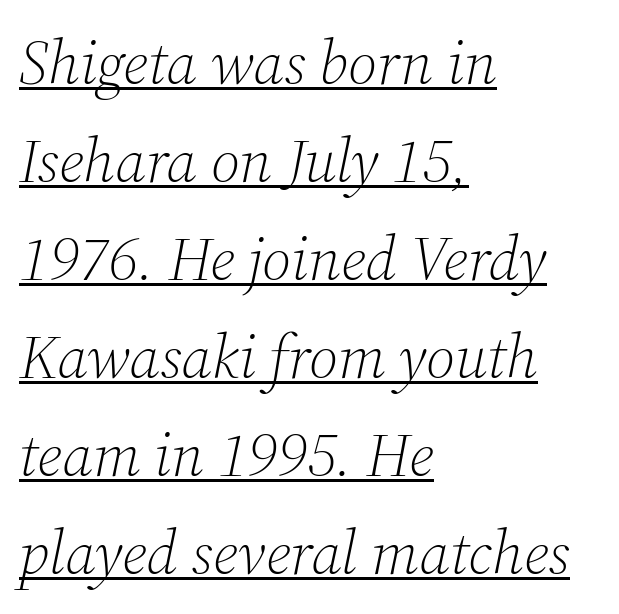
The image shows 62 px light serif type, italic (leaning right); set left-aligned, normal line spacing (1.58x), normal letter spacing, underlined; medium stroke contrast and a medium x-height.
